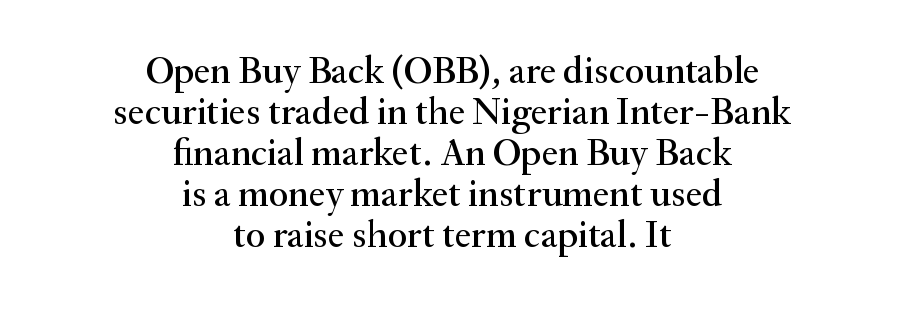
Between one letter and the next there's only the usual sliver of space. A centered setting, common on invitations and titles, is used for this passage. This rendering employs a face with finishing strokes, i.e., a serif. Anything drawn beneath the words? Only blank space. Here the designer chose a conventional face with non-uniform glyph widths. The vertical gap from one line to the next is small.
